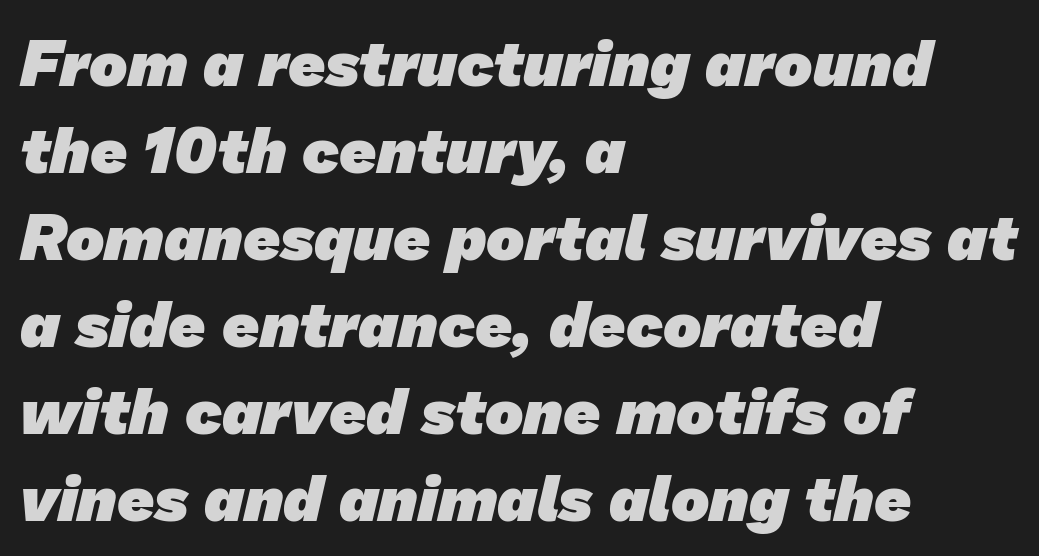
Bare-footed words on every line. These lines carry a lot of weight — the face is fully bold. You could not count columns in this text — the font is proportionally spaced. If you measured baseline to baseline, you'd find a middling distance. The paragraph shown leans on its left margin. The face used here is a sans, in the tradition of grotesques and geometrics.
